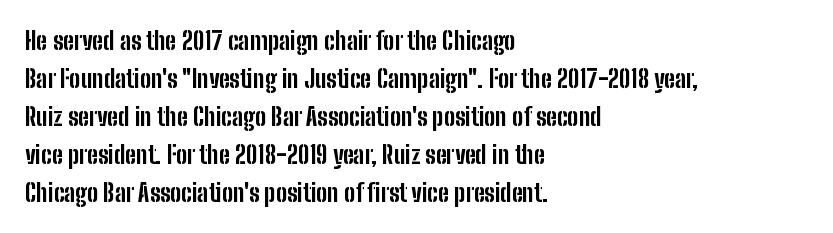
The image shows 25 px bold type, upright; set left-aligned, normal line spacing (1.52x), normal letter spacing, not underlined.
